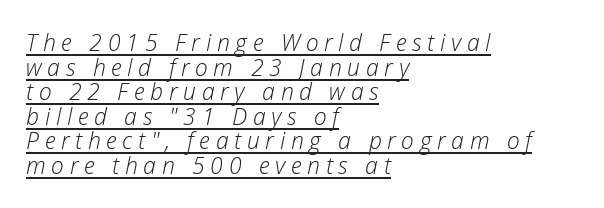
The text carries the slant typical of an italic or oblique font. Successive baselines arrive quickly, one right under another. The face looks like a standard text weight, possibly lighter. Compared with typical body copy, the letter spacing here is much looser. The lines in this sample share a left origin and differ only in where they stop. Does a line run under the words? Yes, clearly.
